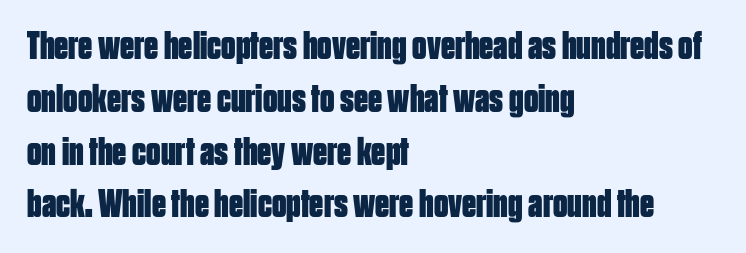
{"serif": "no", "italic": "no", "bold": "yes", "weight": "bold", "width": "condensed", "stroke_contrast": "low", "x_height": "large", "monospaced": "no", "underline": "no", "align": "left", "line_spacing": "normal", "line_spacing_ratio": 1.32, "letter_spacing": "normal", "letter_spacing_em": 0.0, "glyph_px": 40}
